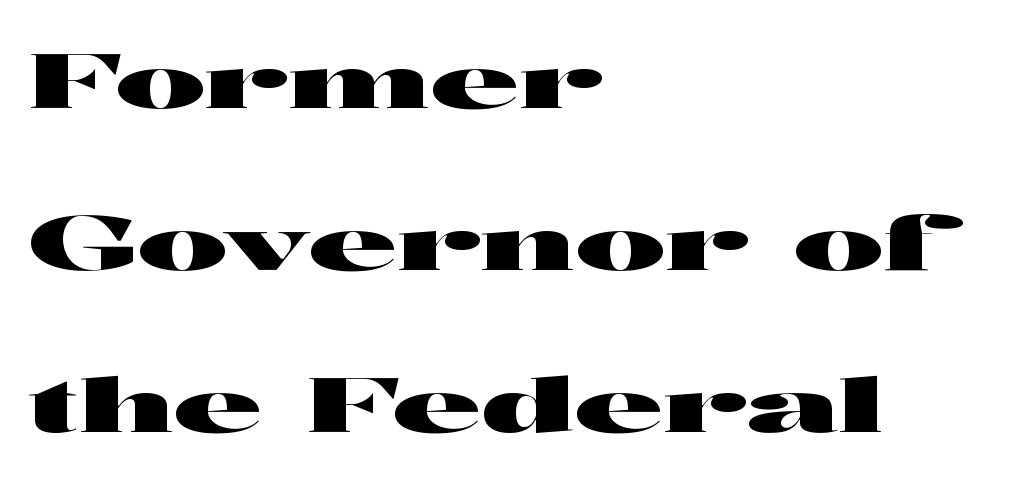
{"serif": "no", "italic": "no", "width": "wide", "stroke_contrast": "high", "x_height": "medium", "monospaced": "no", "underline": "no", "align": "left", "line_spacing": "loose", "line_spacing_ratio": 2.13, "letter_spacing": "normal", "letter_spacing_em": 0.0, "glyph_px": 76}
